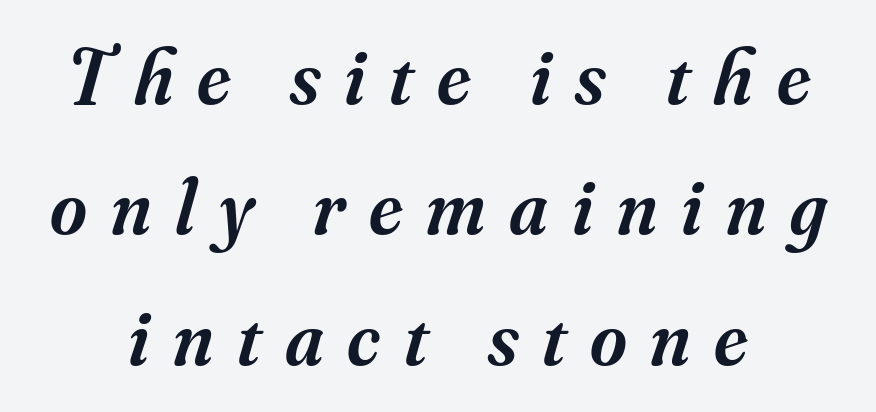
The image shows 79 px semibold serif type, italic (leaning right); set centered, normal line spacing (1.65x), unusually wide letter spacing (+0.3 em), not underlined; medium stroke contrast and a small x-height.
